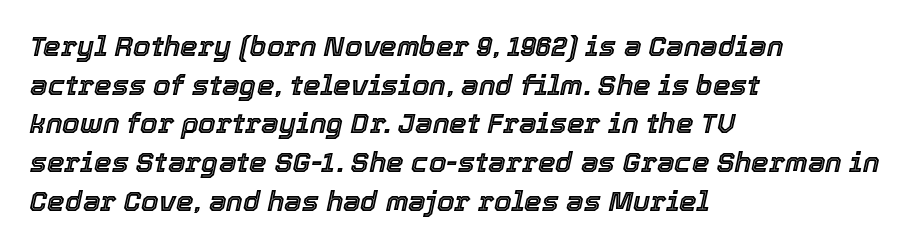
The passage shown has conventional tracking throughout. Emphasis-style slanted type is in use. The area under the type is left untouched. Line spacing here is normal. Short and long lines alike share a common starting point at left. The rendering uses natural spacing where letterforms have individual widths.
